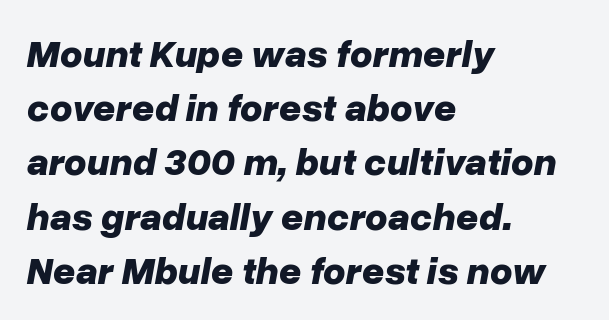
Q: Is the text bold? A: Yes.
Q: Is the text italic (slanted)? A: Yes, it leans right by about 10 degrees.
Q: Is the text underlined? A: No.
Q: How is the paragraph aligned? A: Left-aligned.
Q: Is the spacing between letters normal or unusually wide? A: Normal.
Q: Is the spacing between lines tight, normal or loose? A: Normal.
Q: Width (condensed, normal, or wide)? A: Normal.
Q: Stroke contrast? A: Low.
Q: x-height? A: Medium.
Q: Monospaced? A: No.
